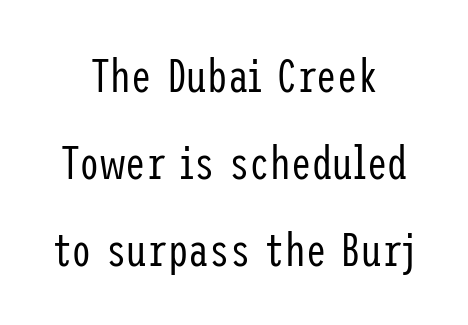
Q: Is the text bold? A: No.
Q: Is the text italic (slanted)? A: No, it is upright.
Q: Is the typeface a serif or a sans-serif typeface? A: Sans-serif.
Q: Is the text underlined? A: No.
Q: How is the paragraph aligned? A: Centered.
Q: Is the spacing between letters normal or unusually wide? A: Normal.
Q: Width (condensed, normal, or wide)? A: Condensed.
Q: Stroke contrast? A: Low.
Q: x-height? A: Medium.
